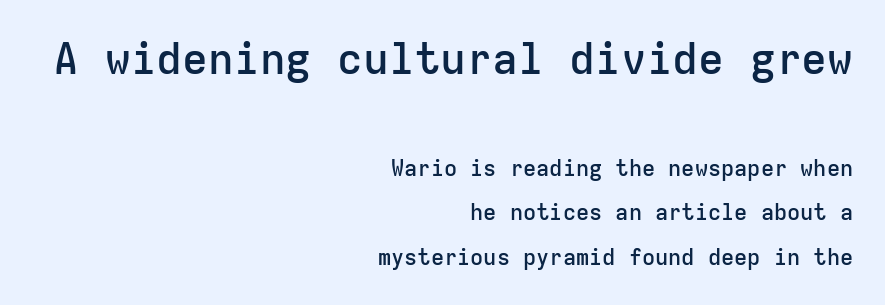
Letter spacing: default. The specimen reads as upright at a glance. Each new line begins a long way beneath the previous one. Teacher's note: observe the even right margin — that is flush-right alignment. The letters carry no serifs — their stems end cleanly without finishing strokes.
